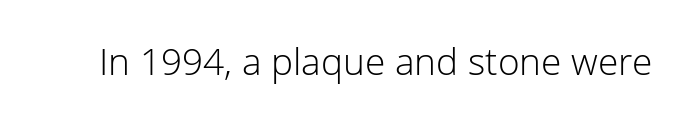
Q: Is the text bold? A: No.
Q: Is the text italic (slanted)? A: No, it is upright.
Q: Is the typeface a serif or a sans-serif typeface? A: Sans-serif.
Q: Is the text underlined? A: No.
Q: Is the spacing between letters normal or unusually wide? A: Normal.
Q: Width (condensed, normal, or wide)? A: Normal.
Q: Stroke contrast? A: Low.
Q: x-height? A: Medium.
Q: Monospaced? A: No.
